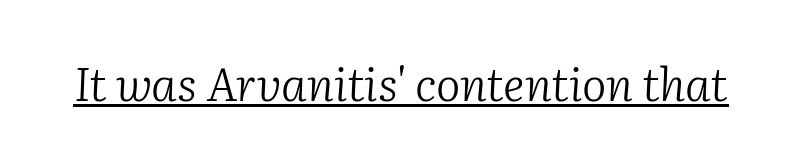
Q: Is the text bold? A: No.
Q: Is the text italic (slanted)? A: Yes, it leans right by about 2 degrees.
Q: Is the typeface a serif or a sans-serif typeface? A: Serif.
Q: Is the text underlined? A: Yes.
Q: Is the spacing between letters normal or unusually wide? A: Normal.
Q: Width (condensed, normal, or wide)? A: Normal.
Q: Stroke contrast? A: Low.
Q: x-height? A: Medium.
Q: Monospaced? A: No.
